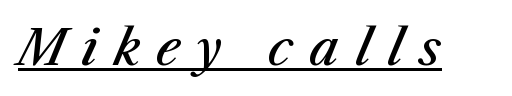
The rendering applies a slant to the glyphs. The font is running at a semibold setting, under full bold. Students, note that the glyphs here are deliberately spaced far apart. You could not count columns in this text — the font is proportionally spaced. Quick note: underline on.
